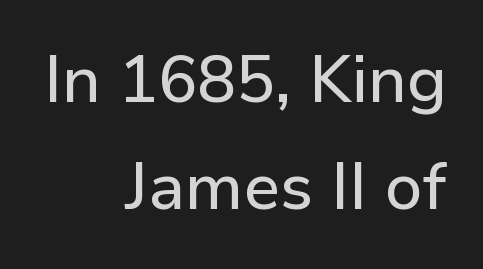
The designer went with a sans here, leaving each stem footless. The space between consecutive lines is moderate. A flush-right, rag-left setting is used for this passage. The zone under the glyphs is completely vacant. The typography opts for an upright posture over an oblique one. How are the letters spaced? Ordinarily, with no added tracking.
